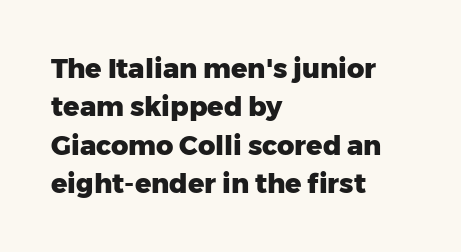
{"italic": "no", "bold": "yes", "underline": "no", "align": "left", "line_spacing": "normal", "line_spacing_ratio": 1.42, "letter_spacing": "normal", "letter_spacing_em": 0.0, "glyph_px": 27}
